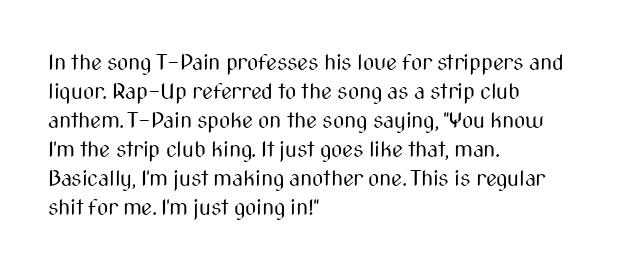
{"italic": "no", "bold": "no", "underline": "no", "align": "left", "line_spacing": "normal", "line_spacing_ratio": 1.32, "letter_spacing": "normal", "letter_spacing_em": 0.0, "glyph_px": 22}
